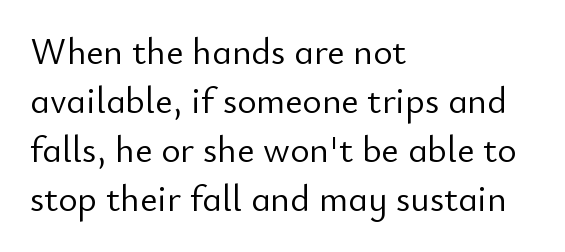
The image shows 37 px light sans-serif type, upright; set left-aligned, normal line spacing (1.32x), normal letter spacing, not underlined; low stroke contrast and a small x-height.
